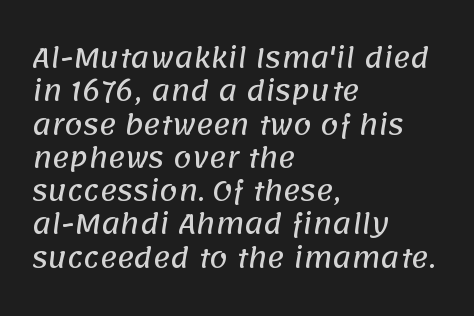
The image shows 26 px text type; set left-aligned, normal line spacing (1.28x), normal letter spacing, not underlined.
